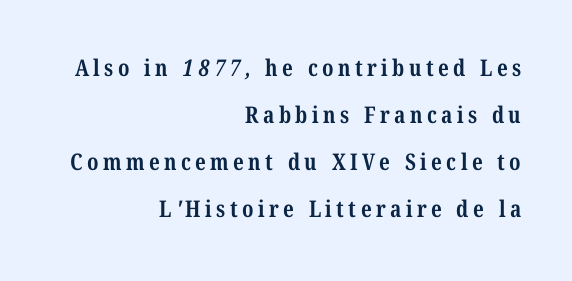
Q: Is the text bold? A: Yes.
Q: Is the text underlined? A: No.
Q: How is the paragraph aligned? A: Right-aligned.
Q: Is the spacing between lines tight, normal or loose? A: Loose.
